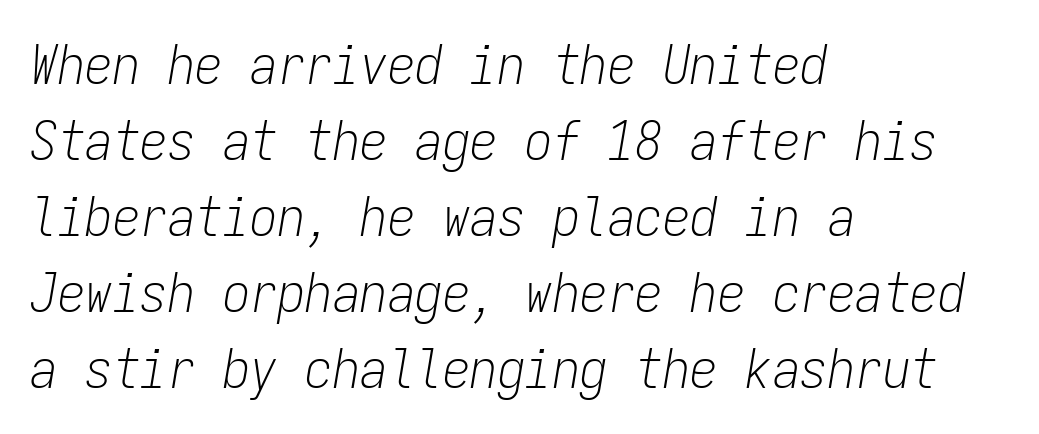
Q: Is the text bold? A: No.
Q: Is the text italic (slanted)? A: Yes, it leans right by about 9 degrees.
Q: Is the text underlined? A: No.
Q: How is the paragraph aligned? A: Left-aligned.
Q: Is the spacing between letters normal or unusually wide? A: Normal.
Q: Is the spacing between lines tight, normal or loose? A: Normal.
Q: Width (condensed, normal, or wide)? A: Condensed.
Q: Stroke contrast? A: Low.
Q: x-height? A: Medium.
Q: Monospaced? A: Yes.
